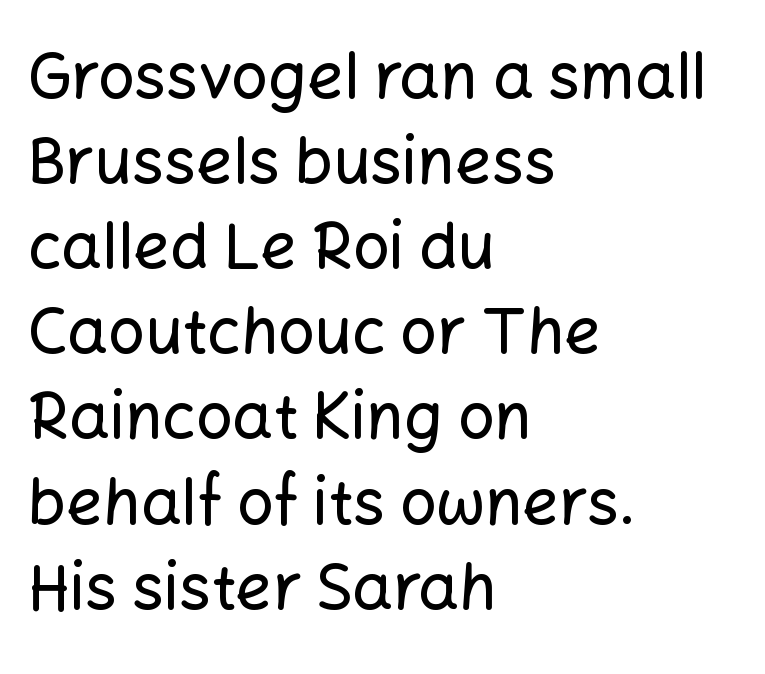
{"serif": "no", "italic": "no", "width": "normal", "stroke_contrast": "low", "x_height": "medium", "monospaced": "no", "underline": "no", "align": "left", "line_spacing": "normal", "line_spacing_ratio": 1.33, "letter_spacing": "normal", "letter_spacing_em": 0.0, "glyph_px": 64}
